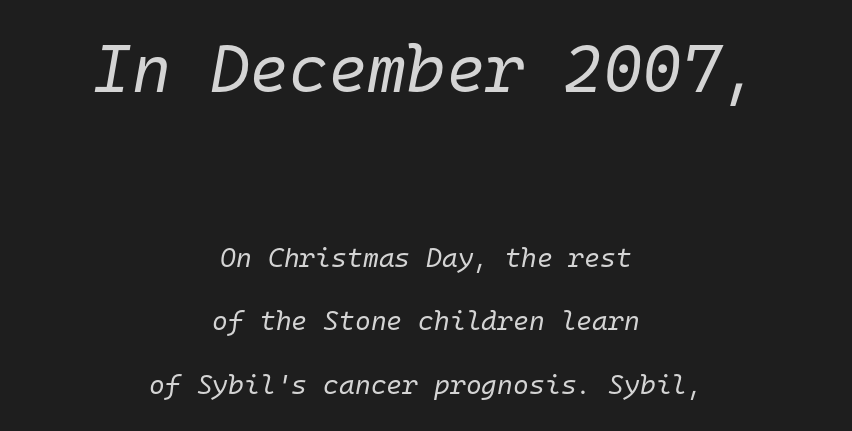
Is this a heavy cut? Hardly; it is regular or lighter. Baseline-to-baseline distance is far greater than the letter height. A centered setting, common on invitations and titles, is used for this passage. Standard letterfit; no display-style spreading of the glyphs. Whoever set this made the first block the dominant, larger element. Fixed-width glyphs throughout — classic coding-font behaviour.
